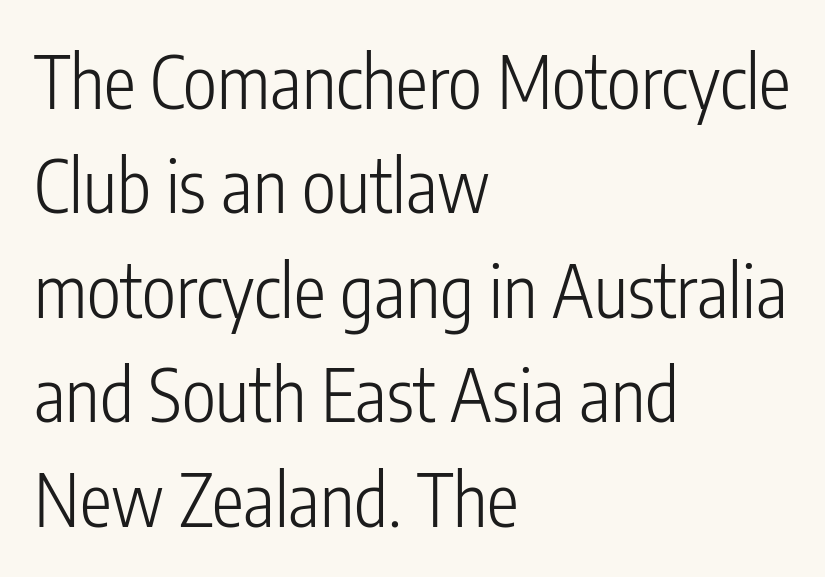
The image shows 72 px light, condensed sans-serif type, upright; set left-aligned, normal line spacing (1.45x), normal letter spacing, not underlined; low stroke contrast and a medium x-height.
